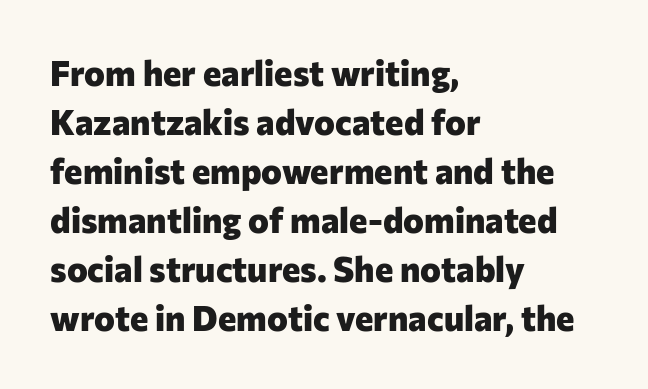
{"serif": "no", "italic": "no", "bold": "yes", "weight": "heavy", "width": "normal", "stroke_contrast": "low", "x_height": "medium", "monospaced": "no", "underline": "no", "align": "left", "line_spacing": "normal", "line_spacing_ratio": 1.4, "letter_spacing": "normal", "letter_spacing_em": 0.0, "glyph_px": 35}
